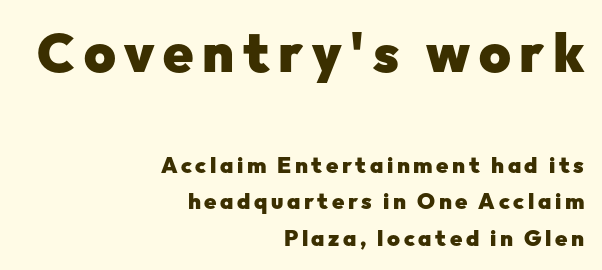
The image shows 54 px heavy sans-serif type, upright; set right-aligned, normal line spacing (1.66x), not underlined; the first (top) block is 2.45x larger; low stroke contrast and a medium x-height.
